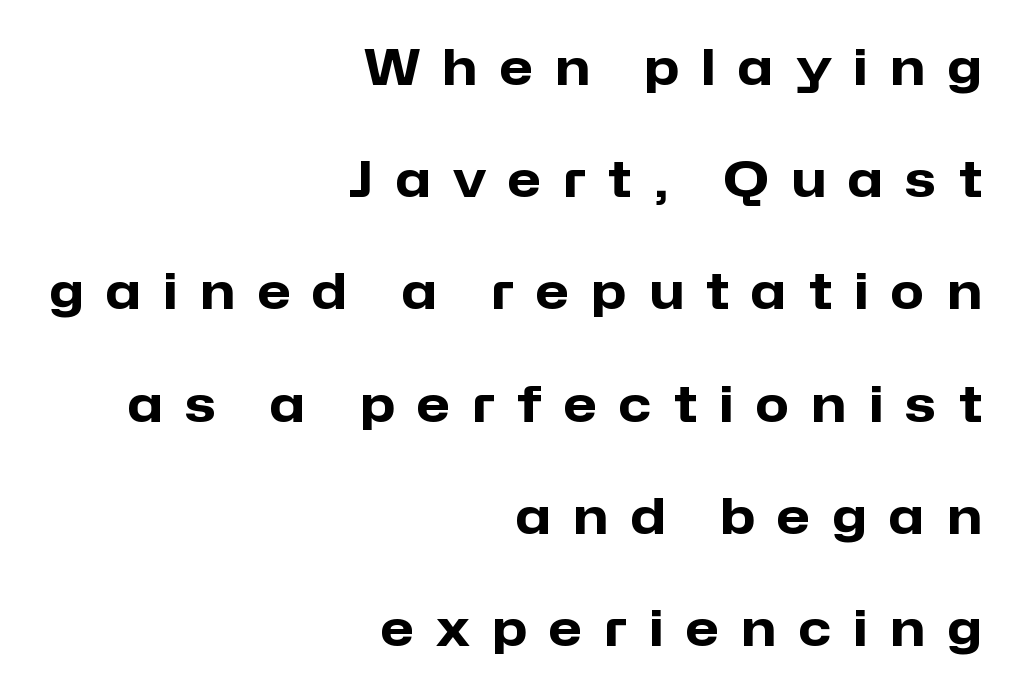
The image shows 49 px heavy sans-serif type, upright; set right-aligned, loose line spacing (2.29x), unusually wide letter spacing (+0.45 em), not underlined; low stroke contrast and a medium x-height.
